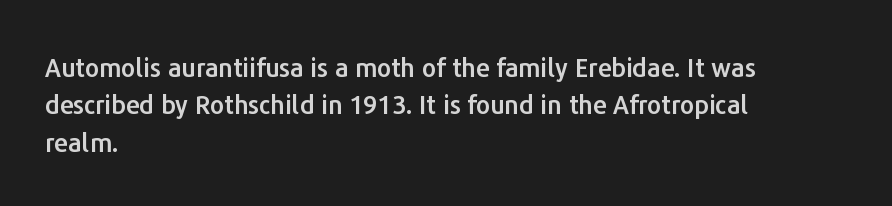
Q: Is the text italic (slanted)? A: No, it is upright.
Q: Is the text underlined? A: No.
Q: How is the paragraph aligned? A: Left-aligned.
Q: Is the spacing between letters normal or unusually wide? A: Normal.
Q: Is the spacing between lines tight, normal or loose? A: Normal.
